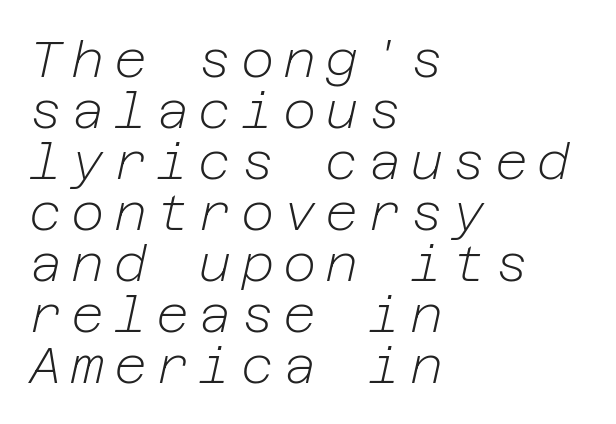
Q: Is the text bold? A: No.
Q: Is the text italic (slanted)? A: Yes, it leans right by about 12 degrees.
Q: Is the text underlined? A: No.
Q: How is the paragraph aligned? A: Left-aligned.
Q: Is the spacing between lines tight, normal or loose? A: Tight.
Q: Width (condensed, normal, or wide)? A: Normal.
Q: Stroke contrast? A: Low.
Q: x-height? A: Medium.
